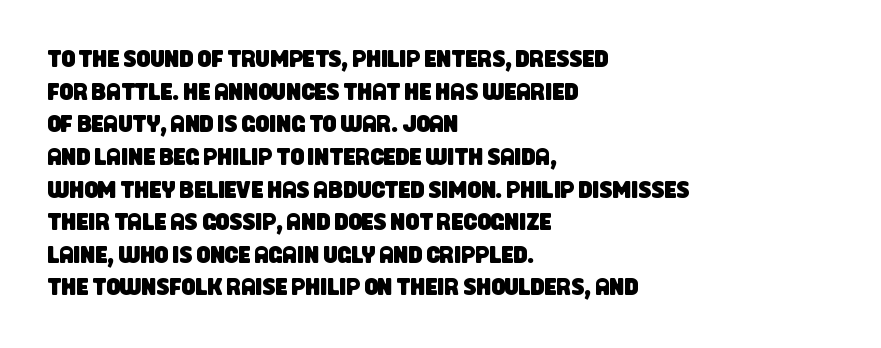
Q: Is the text underlined? A: No.
Q: How is the paragraph aligned? A: Left-aligned.
Q: Is the spacing between letters normal or unusually wide? A: Normal.
Q: Is the spacing between lines tight, normal or loose? A: Normal.
